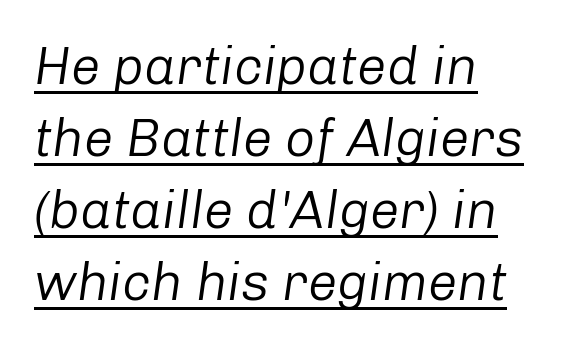
{"italic": "yes", "lean": "right", "slant_degrees": 8, "bold": "no", "weight": "regular", "width": "normal", "stroke_contrast": "low", "x_height": "medium", "monospaced": "no", "underline": "yes", "align": "left", "line_spacing": "normal", "line_spacing_ratio": 1.36, "letter_spacing": "normal", "letter_spacing_em": 0.0, "glyph_px": 53}
